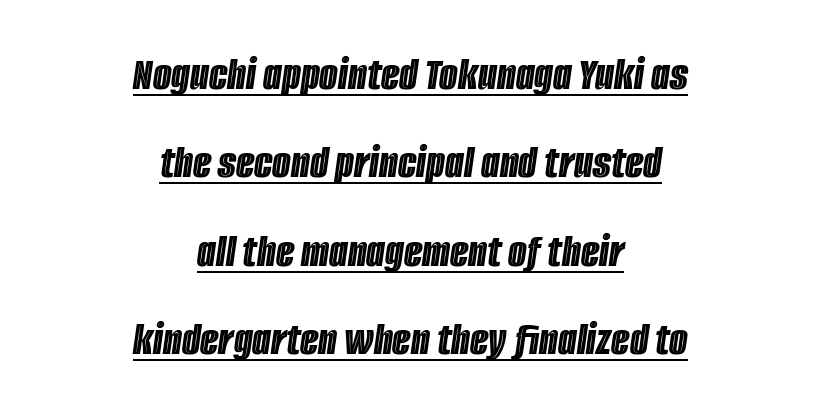
Q: Is the text italic (slanted)? A: Yes, it leans right by about 8 degrees.
Q: Is the text underlined? A: Yes.
Q: How is the paragraph aligned? A: Centered.
Q: Is the spacing between letters normal or unusually wide? A: Normal.
Q: Width (condensed, normal, or wide)? A: Condensed.
Q: x-height? A: Large.
Q: Monospaced? A: No.
